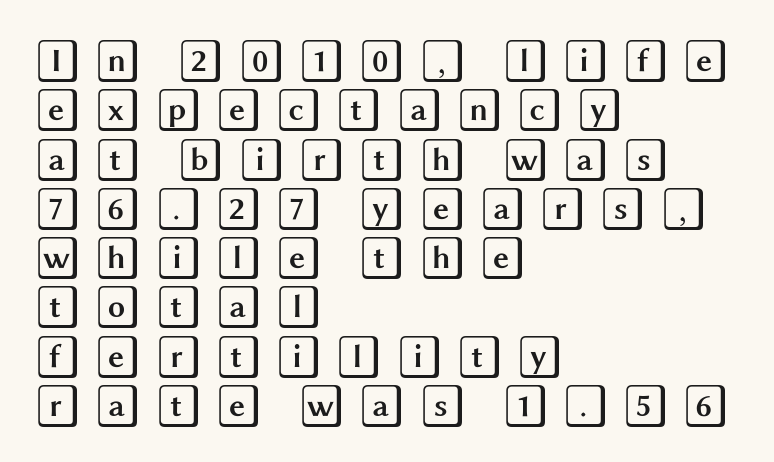
The image shows 44 px wide type, upright; set left-aligned, tight line spacing (1.12x), unusually wide letter spacing (+0.27 em), not underlined; a large x-height.
